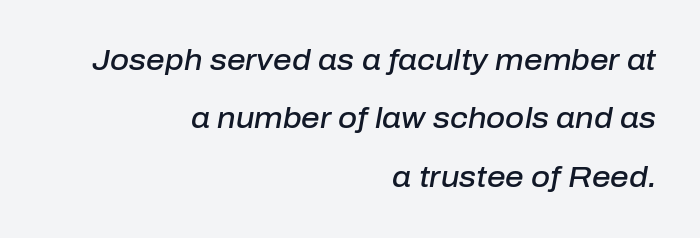
{"italic": "yes", "lean": "right", "slant_degrees": 10, "bold": "semi", "weight": "semibold", "width": "normal", "stroke_contrast": "low", "x_height": "medium", "monospaced": "no", "underline": "no", "align": "right", "line_spacing": "loose", "line_spacing_ratio": 2.01, "letter_spacing": "normal", "letter_spacing_em": 0.0, "glyph_px": 29}
